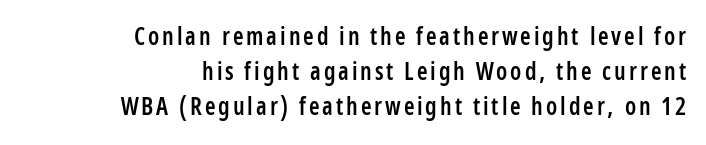
The image shows 24 px text type, upright; set right-aligned, normal line spacing (1.46x), not underlined.
